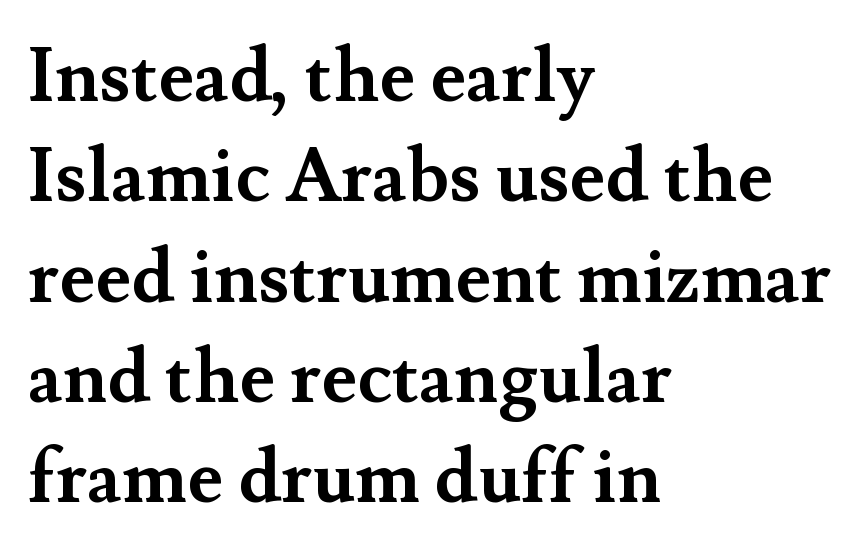
Quick note: underline off. These lines were composed using upright roman letters. Notice how descenders clear the ascenders below comfortably — that's standard leading. Students, note that the glyphs here touch the page at normal intervals.
